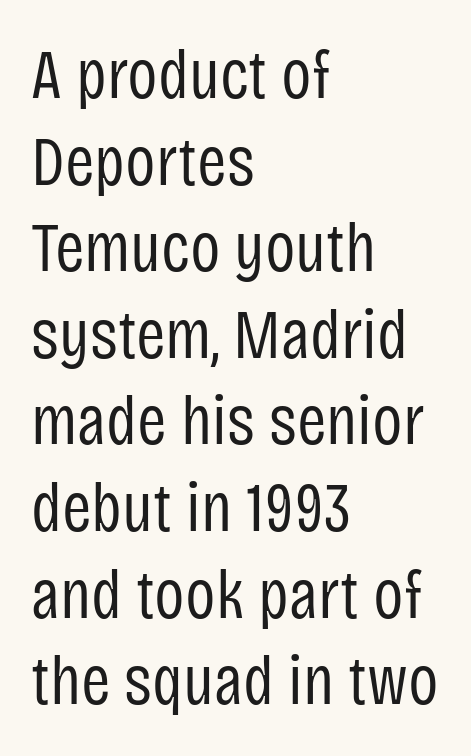
Q: Is the text bold? A: No.
Q: Is the text italic (slanted)? A: No, it is upright.
Q: Is the typeface a serif or a sans-serif typeface? A: Sans-serif.
Q: Is the text underlined? A: No.
Q: How is the paragraph aligned? A: Left-aligned.
Q: Is the spacing between letters normal or unusually wide? A: Normal.
Q: Width (condensed, normal, or wide)? A: Condensed.
Q: Stroke contrast? A: Low.
Q: x-height? A: Large.
Q: Monospaced? A: No.
